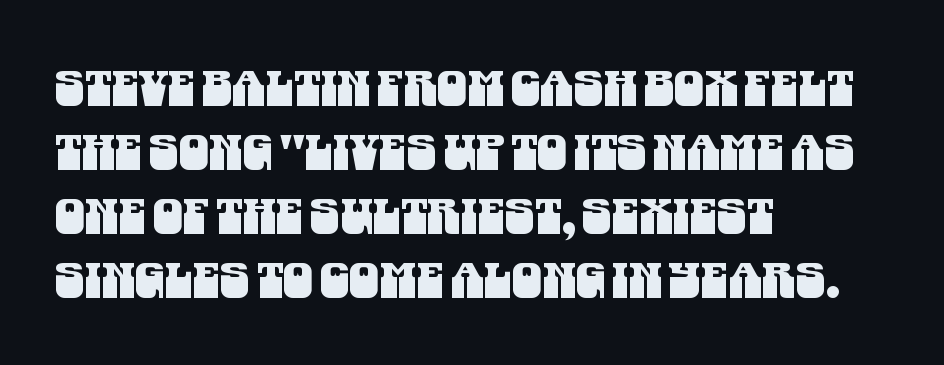
{"serif": "no", "width": "condensed", "stroke_contrast": "medium", "x_height": "large", "monospaced": "no", "underline": "no", "align": "left", "line_spacing": "normal", "line_spacing_ratio": 1.33, "letter_spacing": "normal", "letter_spacing_em": 0.0, "glyph_px": 48}
